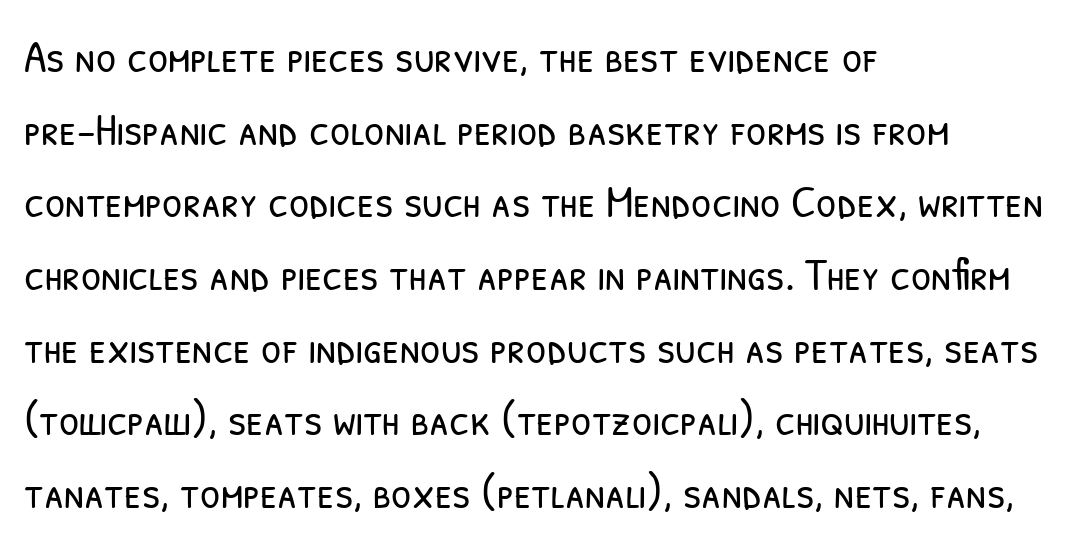
Q: Is the text bold? A: No.
Q: Is the typeface a serif or a sans-serif typeface? A: Sans-serif.
Q: Is the text underlined? A: No.
Q: How is the paragraph aligned? A: Left-aligned.
Q: Is the spacing between letters normal or unusually wide? A: Normal.
Q: Is the spacing between lines tight, normal or loose? A: Normal.
Q: Width (condensed, normal, or wide)? A: Condensed.
Q: Stroke contrast? A: Low.
Q: x-height? A: Medium.
Q: Monospaced? A: No.
